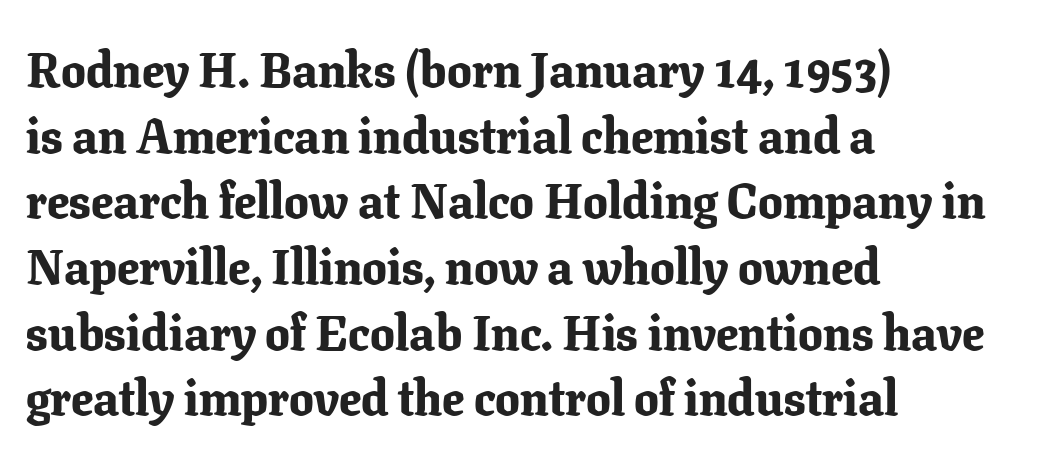
{"serif": "yes", "italic": "no", "bold": "yes", "weight": "bold", "width": "normal", "stroke_contrast": "low", "x_height": "medium", "monospaced": "no", "underline": "no", "align": "left", "line_spacing": "normal", "line_spacing_ratio": 1.34, "letter_spacing": "normal", "letter_spacing_em": 0.0, "glyph_px": 49}
